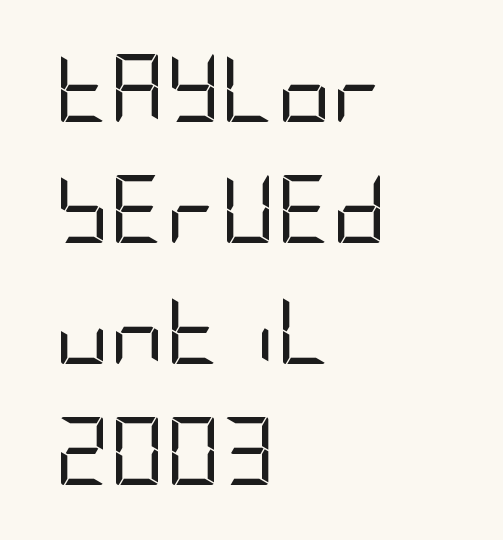
Alignment: flush left. This sample uses plain, unmodified letter spacing. The lettering stays uniformly vertical, giving the passage a roman look. A quiet, ordinary-to-light weight characterises the typeface. Descender tails drop into unmarked territory.
